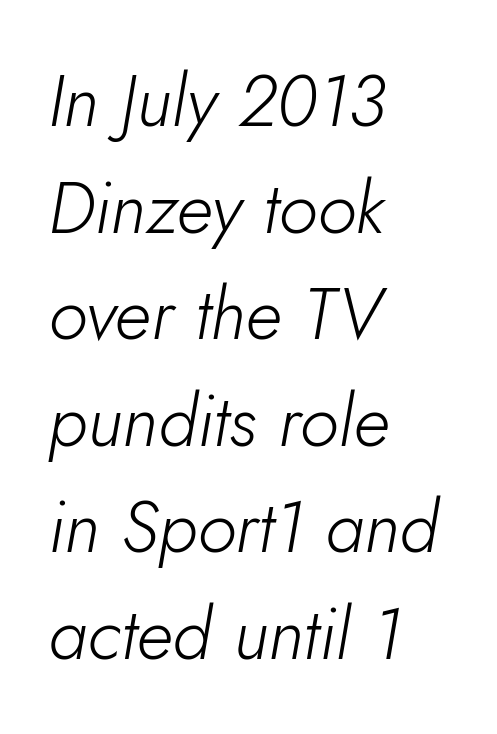
{"italic": "yes", "lean": "right", "slant_degrees": 5, "bold": "no", "weight": "light", "width": "normal", "stroke_contrast": "low", "x_height": "small", "monospaced": "no", "underline": "no", "align": "left", "line_spacing": "normal", "line_spacing_ratio": 1.48, "letter_spacing": "normal", "letter_spacing_em": 0.0, "glyph_px": 72}
